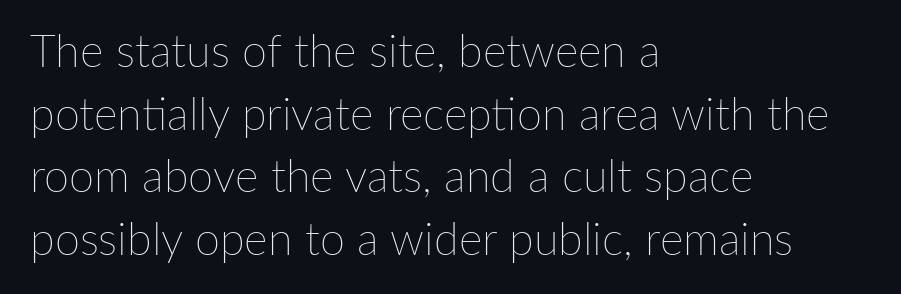
The image shows 45 px thin type, upright; set left-aligned, normal line spacing (1.39x), normal letter spacing, not underlined; low stroke contrast and a medium x-height.
